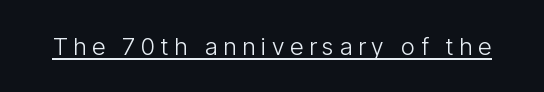
The sample's only ornament is a line tracing under the words. The letters stand upright; this is a roman face. These glyphs show unthickened strokes, regular width or finer. You could only call the tracking loose — the letters float apart.
